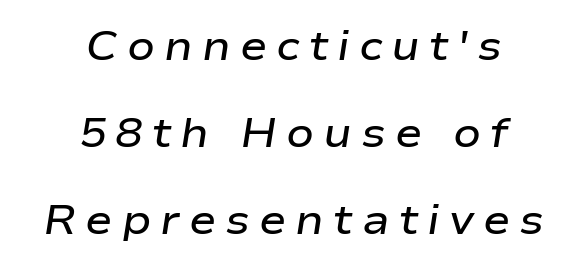
Q: Is the text bold? A: Semi-bold.
Q: Is the text italic (slanted)? A: Yes, it leans right by about 9 degrees.
Q: Is the text underlined? A: No.
Q: How is the paragraph aligned? A: Centered.
Q: Is the spacing between letters normal or unusually wide? A: Unusually wide.
Q: Is the spacing between lines tight, normal or loose? A: Loose.
Q: Width (condensed, normal, or wide)? A: Wide.
Q: Stroke contrast? A: Low.
Q: x-height? A: Medium.
Q: Monospaced? A: No.
